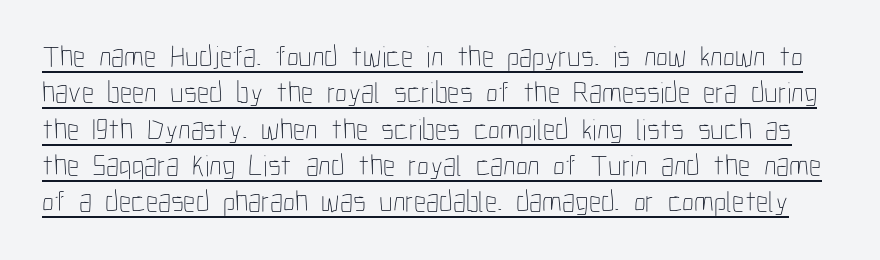
The letterforms sit at book weight or below. The face used here is proportionally spaced, like ordinary book or web type. Every stem runs plumb, perpendicular to the baseline. You could call the tracking neutral — neither tight nor loose. Underline: present.
